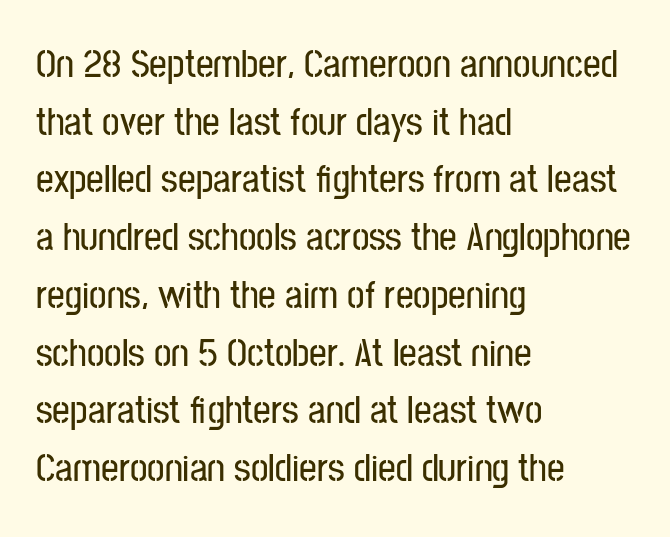
Q: Is the text italic (slanted)? A: No, it is upright.
Q: Is the typeface a serif or a sans-serif typeface? A: Sans-serif.
Q: Is the text underlined? A: No.
Q: How is the paragraph aligned? A: Left-aligned.
Q: Is the spacing between letters normal or unusually wide? A: Normal.
Q: Is the spacing between lines tight, normal or loose? A: Normal.
Q: Width (condensed, normal, or wide)? A: Condensed.
Q: Stroke contrast? A: Low.
Q: x-height? A: Medium.
Q: Monospaced? A: No.
